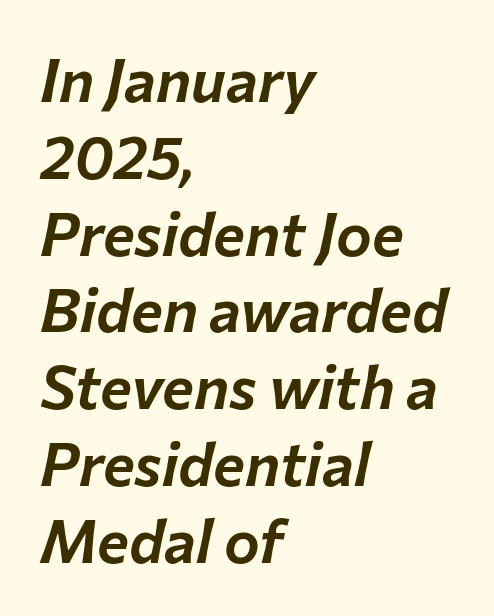
{"italic": "yes", "lean": "right", "slant_degrees": 12, "width": "normal", "stroke_contrast": "low", "x_height": "medium", "monospaced": "no", "underline": "no", "align": "left", "line_spacing": "normal", "line_spacing_ratio": 1.28, "letter_spacing": "normal", "letter_spacing_em": 0.0, "glyph_px": 60}
